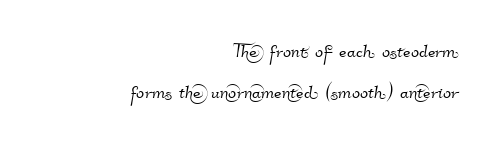
Q: Is the text underlined? A: No.
Q: How is the paragraph aligned? A: Right-aligned.
Q: Is the spacing between letters normal or unusually wide? A: Normal.
Q: Is the spacing between lines tight, normal or loose? A: Normal.
